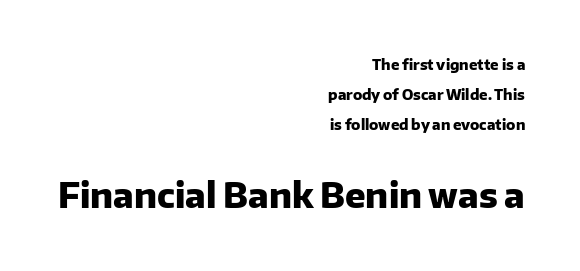
Q: Is the text bold? A: Yes.
Q: Is the text italic (slanted)? A: No, it is upright.
Q: Is the typeface a serif or a sans-serif typeface? A: Sans-serif.
Q: Is the text underlined? A: No.
Q: How is the paragraph aligned? A: Right-aligned.
Q: Is the spacing between letters normal or unusually wide? A: Normal.
Q: Is the spacing between lines tight, normal or loose? A: Loose.
Q: Which block of text is set in a larger size, the first (top) or the second (bottom)? A: The second (bottom) one.
Q: Width (condensed, normal, or wide)? A: Normal.
Q: Stroke contrast? A: Low.
Q: x-height? A: Medium.
Q: Monospaced? A: No.
